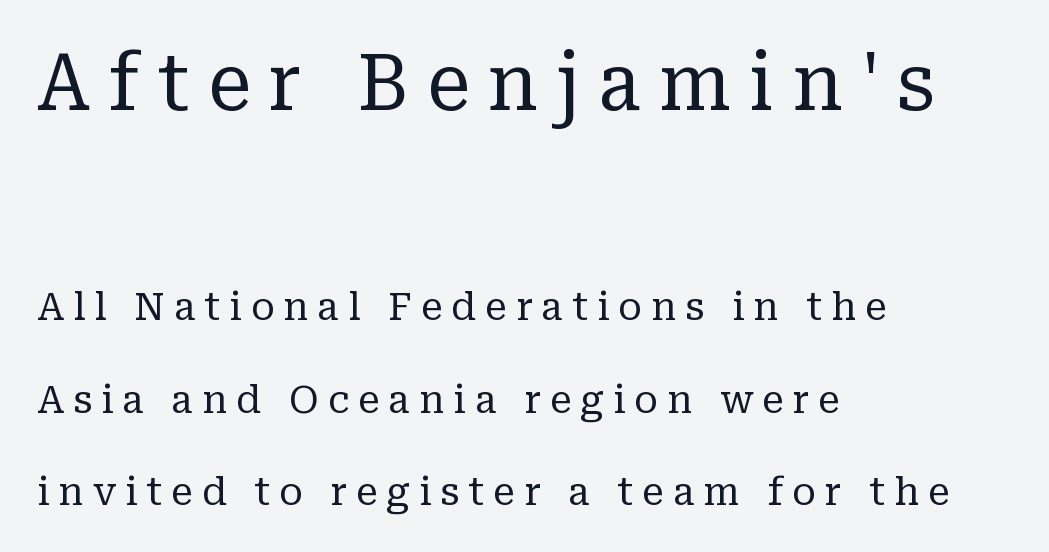
{"serif": "yes", "italic": "no", "bold": "no", "weight": "regular", "width": "normal", "stroke_contrast": "low", "x_height": "medium", "monospaced": "no", "underline": "no", "align": "left", "line_spacing": "loose", "line_spacing_ratio": 2.36, "letter_spacing": "wide", "letter_spacing_em": 0.23, "larger_block": "first", "size_ratio": 2.0, "glyph_px": 78}
